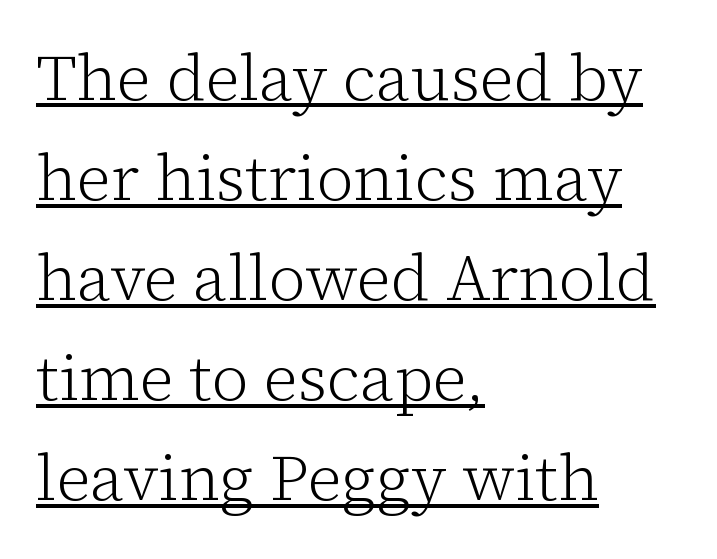
The image shows 65 px light serif type, upright; set left-aligned, normal line spacing (1.54x), normal letter spacing, underlined; low stroke contrast and a medium x-height.
